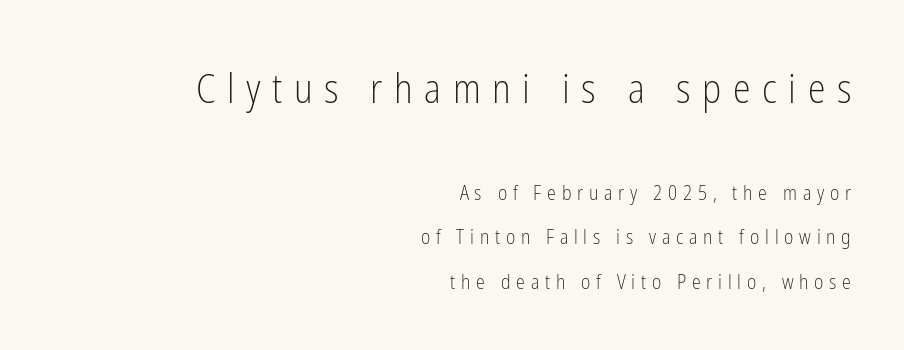
{"serif": "no", "italic": "no", "bold": "no", "weight": "light", "width": "condensed", "stroke_contrast": "low", "x_height": "medium", "monospaced": "no", "underline": "no", "align": "right", "line_spacing": "loose", "line_spacing_ratio": 2.24, "letter_spacing": "wide", "letter_spacing_em": 0.29, "larger_block": "first", "size_ratio": 2.0, "glyph_px": 40}
